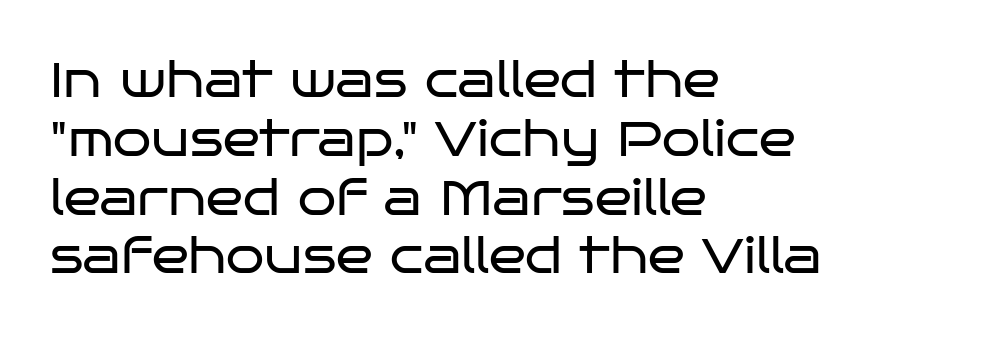
Tall strokes in this sample are plumb rather than angled. In terms of letterspacing, this is plain default setting. These lines are set flush left with a ragged right edge. You could not count columns in this text — the font is proportionally spaced.
